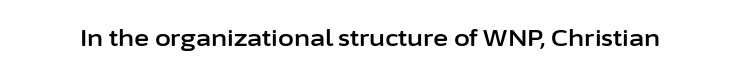
Q: Is the text italic (slanted)? A: No, it is upright.
Q: Is the text underlined? A: No.
Q: Is the spacing between letters normal or unusually wide? A: Normal.
